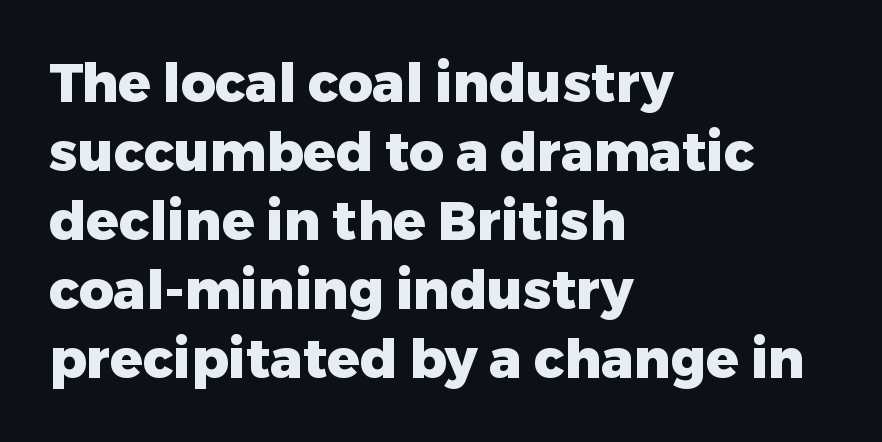
{"serif": "no", "italic": "no", "bold": "yes", "weight": "heavy", "width": "normal", "stroke_contrast": "low", "x_height": "medium", "monospaced": "no", "underline": "no", "align": "left", "line_spacing": "normal", "line_spacing_ratio": 1.28, "letter_spacing": "normal", "letter_spacing_em": 0.0, "glyph_px": 54}
